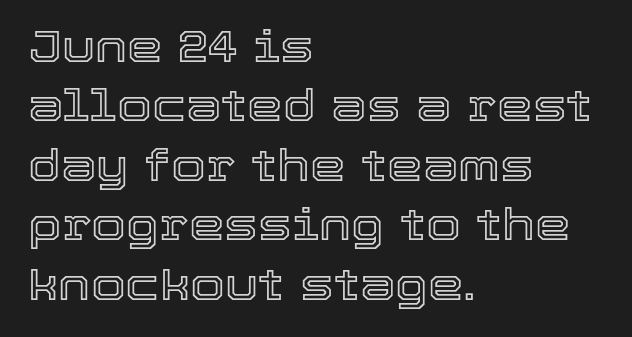
The image shows 45 px text type, upright; set left-aligned, normal line spacing (1.32x), normal letter spacing, not underlined; a medium x-height.
